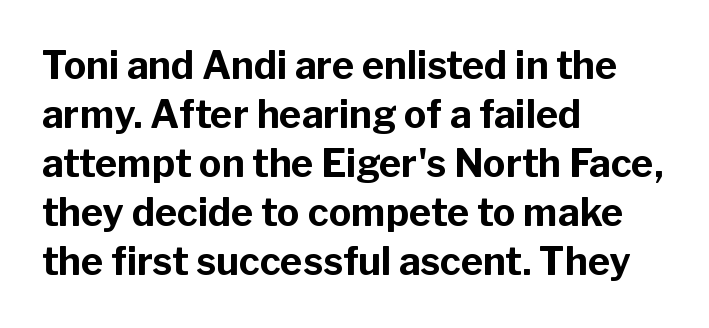
Q: Is the text bold? A: Yes.
Q: Is the text italic (slanted)? A: No, it is upright.
Q: Is the typeface a serif or a sans-serif typeface? A: Sans-serif.
Q: Is the text underlined? A: No.
Q: How is the paragraph aligned? A: Left-aligned.
Q: Is the spacing between letters normal or unusually wide? A: Normal.
Q: Is the spacing between lines tight, normal or loose? A: Normal.
Q: Width (condensed, normal, or wide)? A: Normal.
Q: Stroke contrast? A: Low.
Q: x-height? A: Medium.
Q: Monospaced? A: No.
